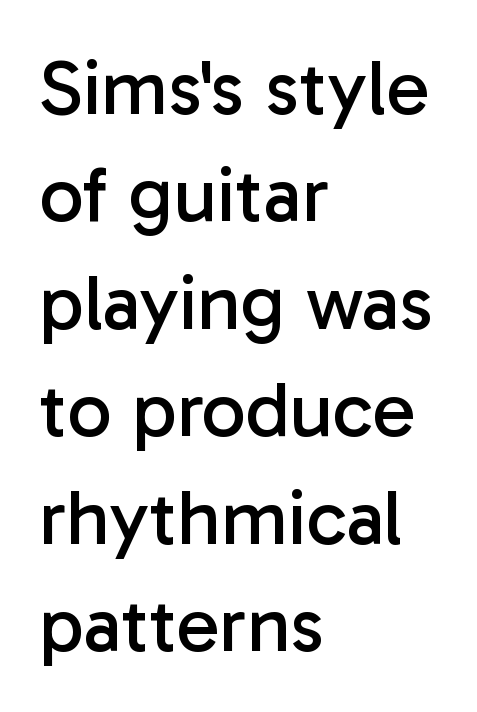
{"serif": "no", "italic": "no", "bold": "no", "weight": "regular", "width": "normal", "stroke_contrast": "low", "x_height": "medium", "monospaced": "no", "underline": "no", "align": "left", "line_spacing": "normal", "line_spacing_ratio": 1.36, "letter_spacing": "normal", "letter_spacing_em": 0.0, "glyph_px": 79}
